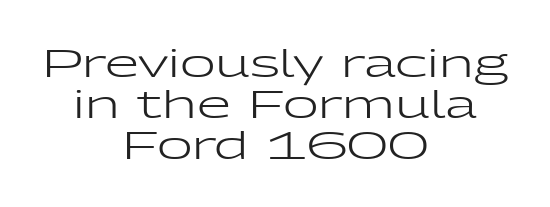
Q: Is the text bold? A: No.
Q: Is the text italic (slanted)? A: No, it is upright.
Q: Is the typeface a serif or a sans-serif typeface? A: Sans-serif.
Q: Is the text underlined? A: No.
Q: How is the paragraph aligned? A: Centered.
Q: Is the spacing between letters normal or unusually wide? A: Normal.
Q: Is the spacing between lines tight, normal or loose? A: Tight.
Q: Width (condensed, normal, or wide)? A: Wide.
Q: Stroke contrast? A: Low.
Q: x-height? A: Medium.
Q: Monospaced? A: No.
